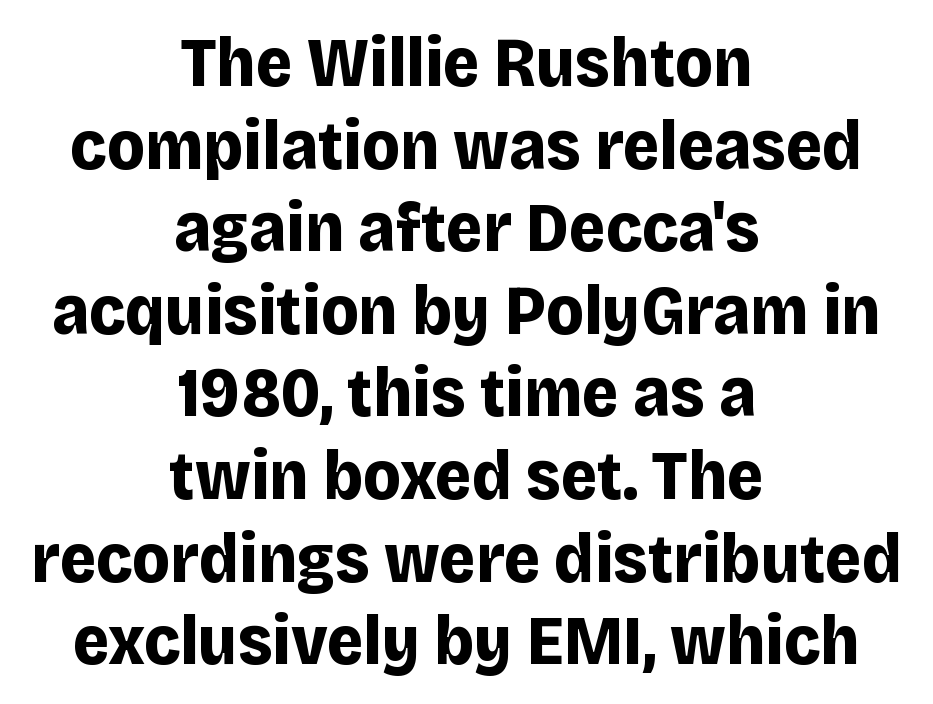
{"serif": "no", "italic": "no", "bold": "yes", "weight": "bold", "width": "normal", "stroke_contrast": "low", "x_height": "large", "monospaced": "no", "underline": "no", "align": "center", "line_spacing_ratio": 1.18, "letter_spacing": "normal", "letter_spacing_em": 0.0, "glyph_px": 70}
